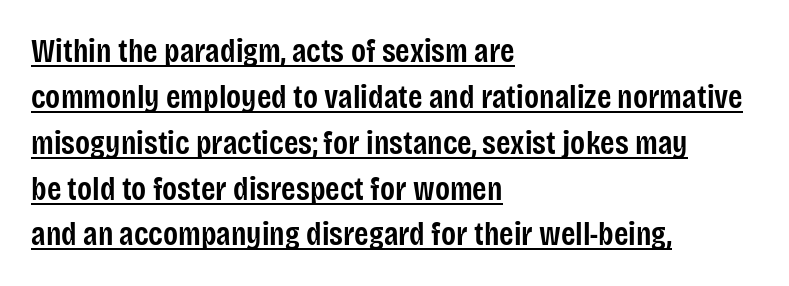
Posture: straight, roman, zero tilt. Notice how the passage keeps a crisp vertical edge on the left only. Regarding leading, the lines here are spaced in the standard way. Beneath each row of characters lies a ruled line.
